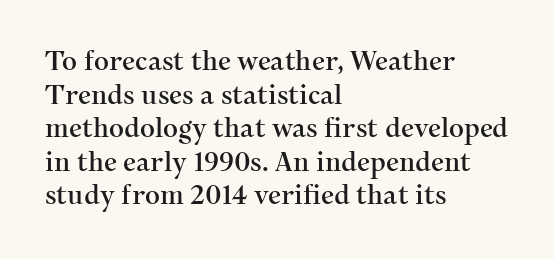
{"italic": "no", "underline": "no", "align": "left", "line_spacing": "normal", "line_spacing_ratio": 1.29, "letter_spacing": "normal", "letter_spacing_em": 0.0, "glyph_px": 26}
